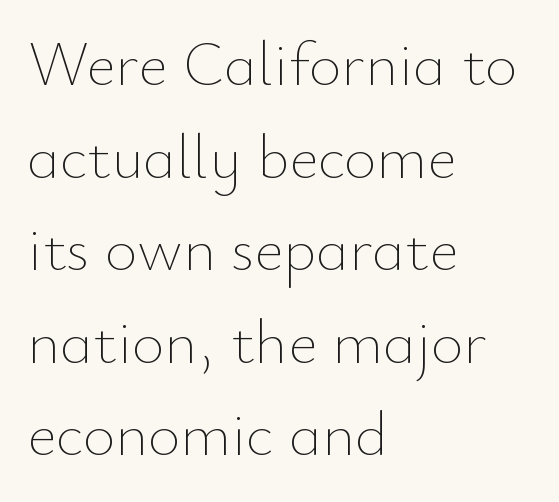
The image shows 63 px thin type, upright; set left-aligned, normal line spacing (1.47x), normal letter spacing, not underlined; low stroke contrast and a small x-height.
